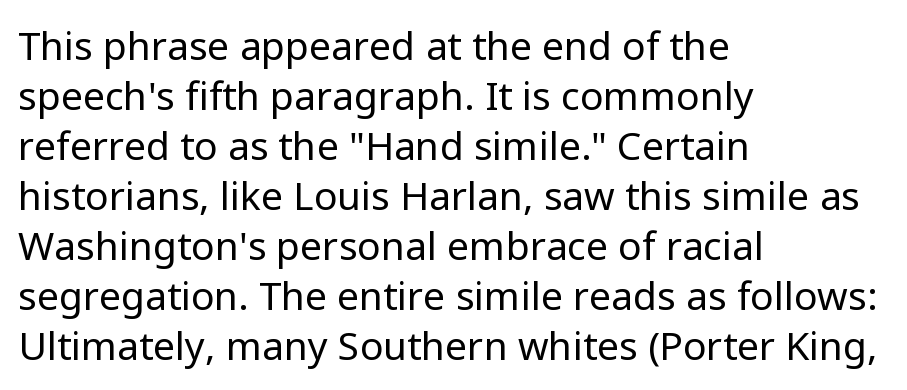
Q: Is the text bold? A: No.
Q: Is the text italic (slanted)? A: No, it is upright.
Q: Is the typeface a serif or a sans-serif typeface? A: Sans-serif.
Q: Is the text underlined? A: No.
Q: How is the paragraph aligned? A: Left-aligned.
Q: Is the spacing between letters normal or unusually wide? A: Normal.
Q: Is the spacing between lines tight, normal or loose? A: Normal.
Q: Width (condensed, normal, or wide)? A: Normal.
Q: Stroke contrast? A: Low.
Q: x-height? A: Medium.
Q: Monospaced? A: No.
